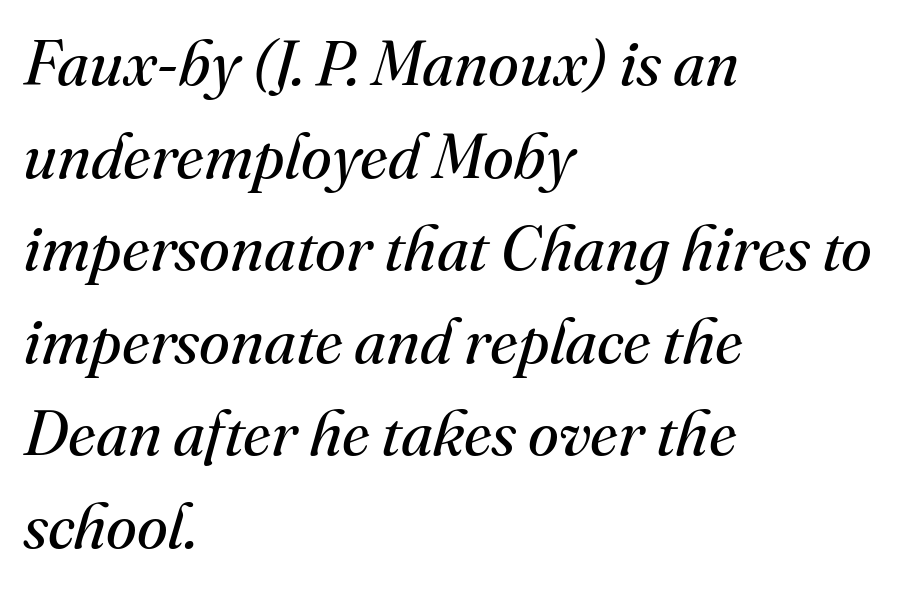
Successive baselines arrive at the customary interval. The gap between lines stays unmarked. Style check: oblique. This sample has the flowing, uneven cadence of proportional lettering. The paragraph has a hard left edge and a soft right edge. The typeface has the unassuming heft of standard copy or less.
